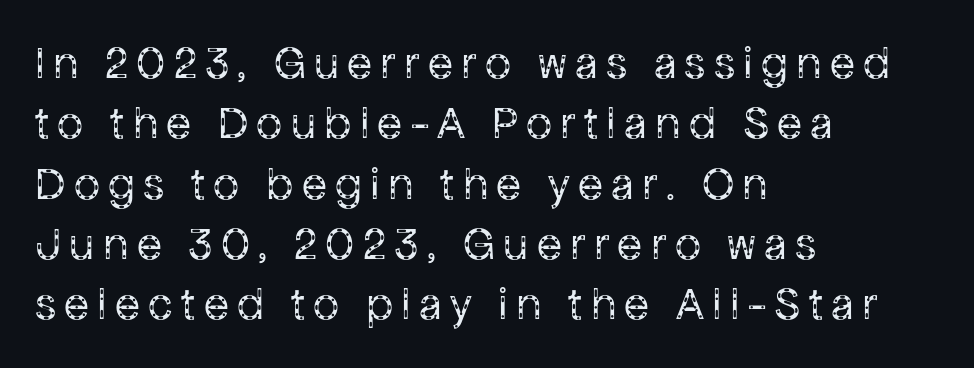
{"serif": "no", "italic": "no", "bold": "no", "weight": "regular", "width": "normal", "stroke_contrast": "low", "x_height": "medium", "monospaced": "no", "underline": "no", "align": "left", "line_spacing": "normal", "line_spacing_ratio": 1.31, "glyph_px": 46}
